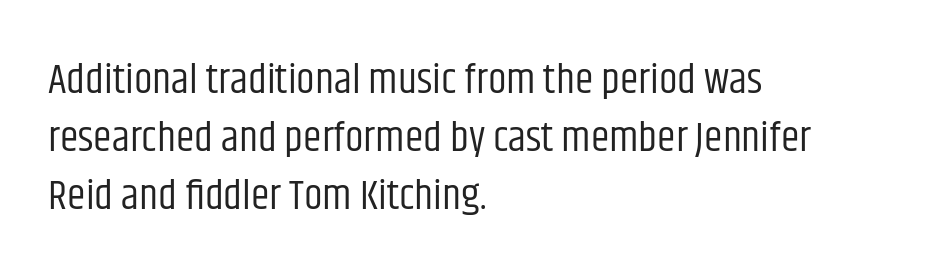
{"serif": "no", "italic": "no", "bold": "no", "weight": "regular", "width": "condensed", "stroke_contrast": "low", "x_height": "large", "monospaced": "no", "underline": "no", "align": "left", "line_spacing": "normal", "line_spacing_ratio": 1.38, "letter_spacing": "normal", "letter_spacing_em": 0.0, "glyph_px": 42}
